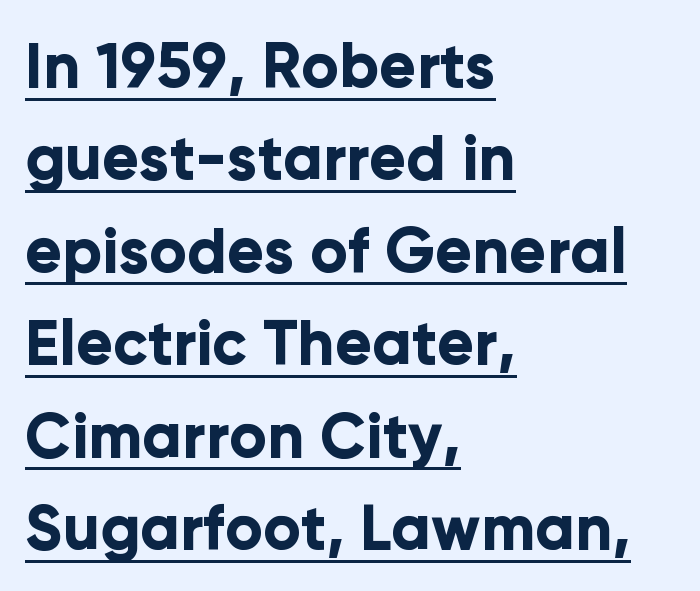
This sample uses plain, unmodified letter spacing. What kind of face is this? One without serifs — a sans. Typographic density is high because the face is bold. Every stem runs plumb, perpendicular to the baseline. Leading matches the norm, producing a regular column. Looks like regular typesetting: each glyph gets only the width it needs.
